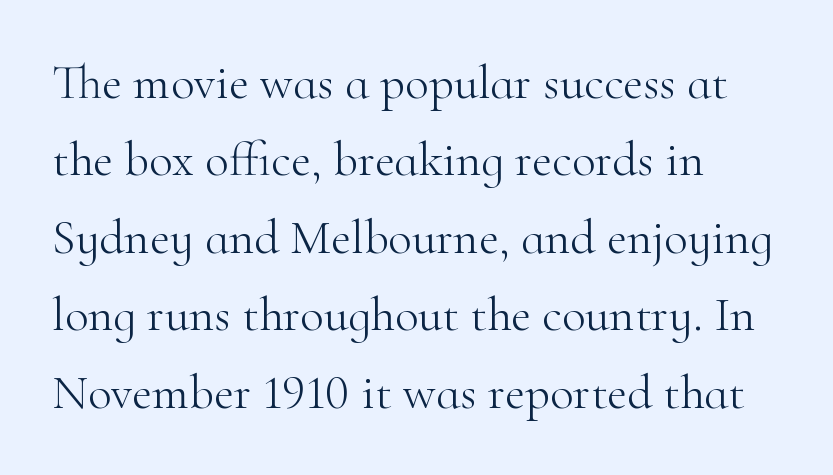
{"serif": "yes", "italic": "no", "bold": "no", "weight": "light", "width": "normal", "stroke_contrast": "high", "x_height": "small", "monospaced": "no", "underline": "no", "align": "left", "line_spacing": "normal", "line_spacing_ratio": 1.58, "letter_spacing": "normal", "letter_spacing_em": 0.0, "glyph_px": 49}
